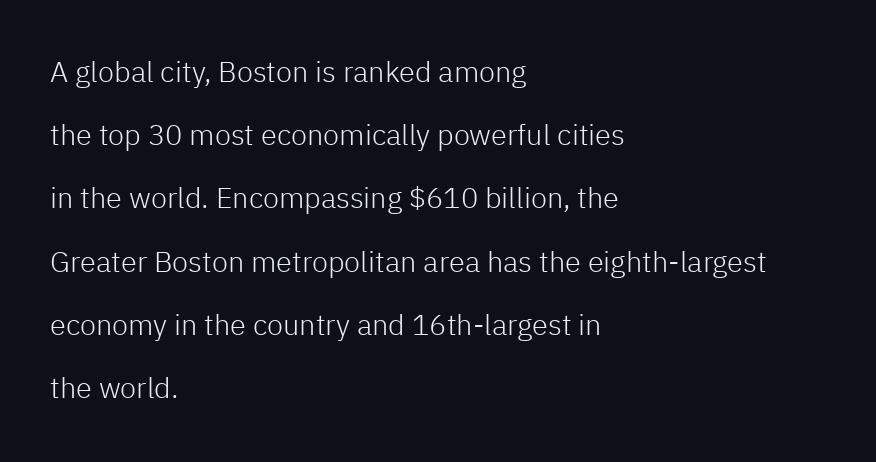
Q: Is the text bold? A: No.
Q: Is the text italic (slanted)? A: No, it is upright.
Q: Is the typeface a serif or a sans-serif typeface? A: Sans-serif.
Q: Is the text underlined? A: No.
Q: How is the paragraph aligned? A: Left-aligned.
Q: Is the spacing between letters normal or unusually wide? A: Normal.
Q: Is the spacing between lines tight, normal or loose? A: Loose.
Q: Width (condensed, normal, or wide)? A: Normal.
Q: Stroke contrast? A: Low.
Q: x-height? A: Medium.
Q: Monospaced? A: No.
